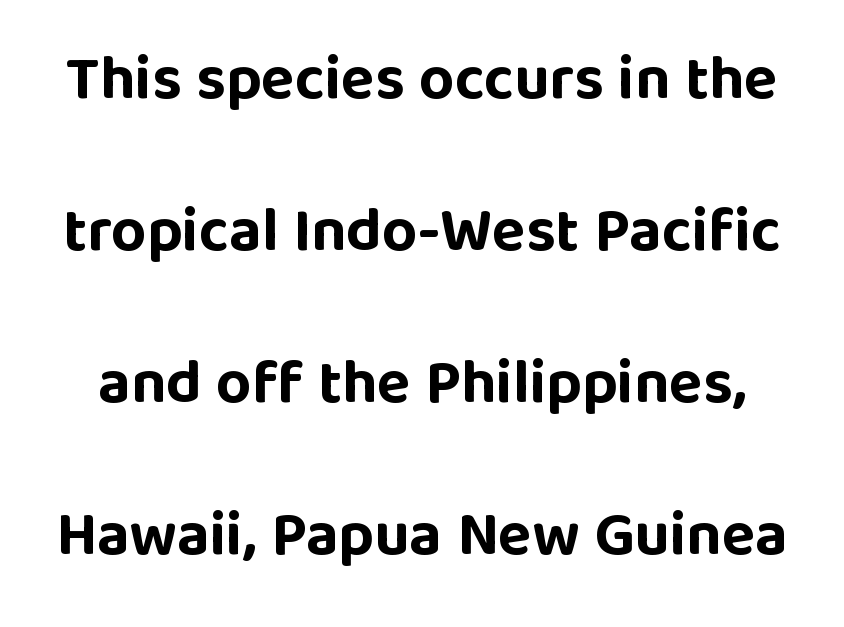
The axis of the letterforms is exactly vertical. Baseline-to-baseline distance is far greater than the letter height. Each row of text sits above clean, open space. The rendering uses natural spacing where letterforms have individual widths. You can tell from the bare stems that sans-serif type was used.
